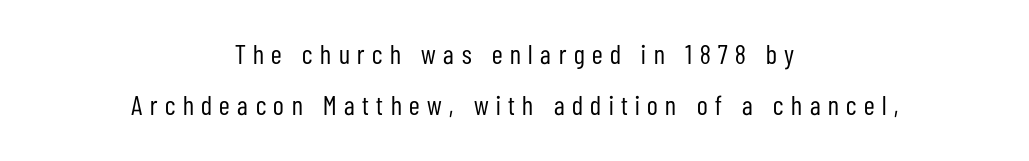
Ordinary non-slanted type is in use. Rule under the text: the space is simply empty. Someone cranked the tracking dial way up on this one. The rendering positions every line midway between the sides.
